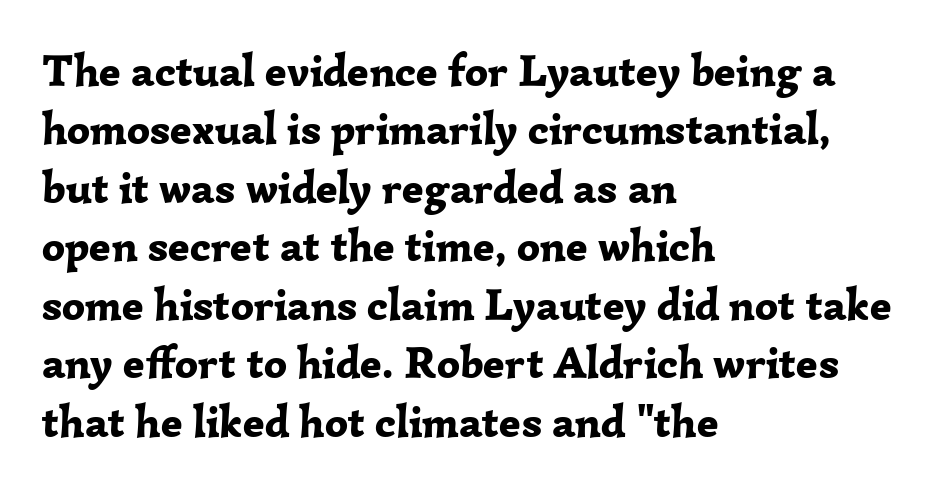
The image shows 45 px bold serif type, upright; set left-aligned, normal line spacing (1.3x), normal letter spacing, not underlined; low stroke contrast and a medium x-height.
